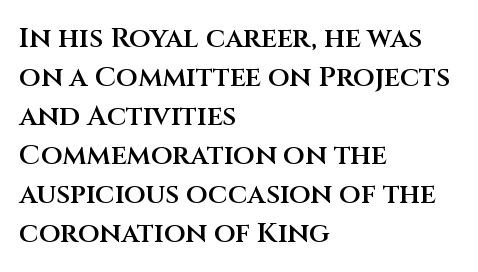
This block has exactly the height ordinary leading produces. All the whitespace from short lines collects on the right. You can tell it's not italic because the verticals are truly vertical. Observe the ordinary spacing: letters are neighbours, not strangers. This sample has the flowing, uneven cadence of proportional lettering. The rendering shows plain stroke endings on the letterforms — a sans-serif design.
